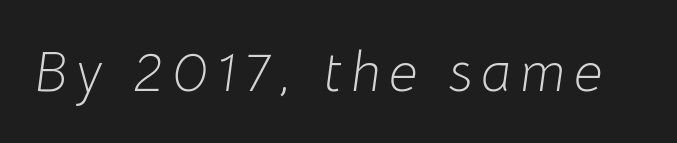
{"italic": "yes", "lean": "right", "slant_degrees": 8, "bold": "no", "weight": "light", "width": "normal", "stroke_contrast": "low", "x_height": "medium", "monospaced": "no", "underline": "no", "glyph_px": 57}
